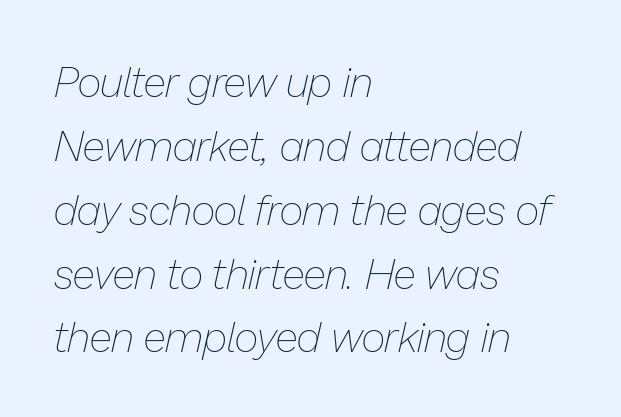
The image shows 42 px thin type, italic (leaning right); set left-aligned, normal line spacing (1.52x), normal letter spacing, not underlined; low stroke contrast and a medium x-height.
